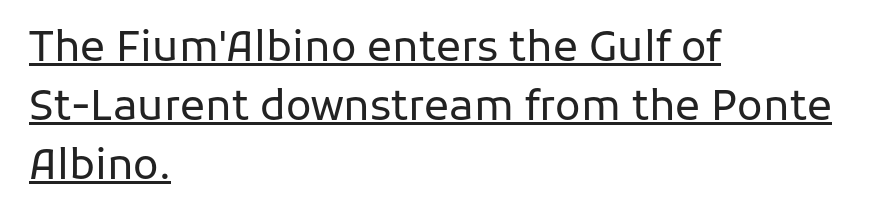
The image shows 42 px regular-weight sans-serif type, upright; set left-aligned, normal line spacing (1.4x), normal letter spacing, underlined; low stroke contrast and a medium x-height.
